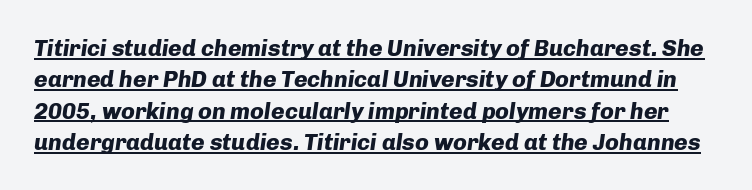
{"italic": "yes", "lean": "right", "slant_degrees": 8, "bold": "yes", "underline": "yes", "line_spacing": "normal", "line_spacing_ratio": 1.36, "letter_spacing": "normal", "letter_spacing_em": 0.0, "glyph_px": 23}
